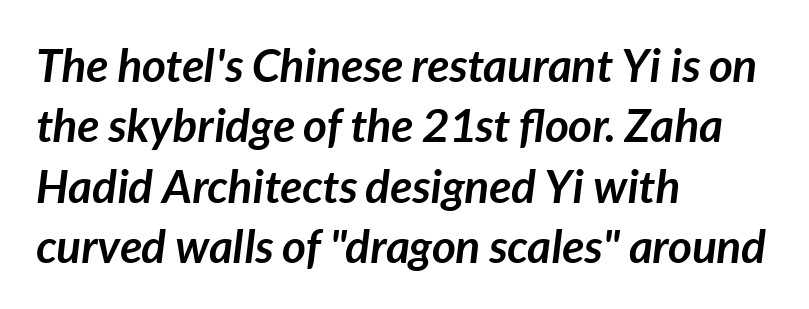
The image shows 46 px semibold type, italic (leaning right); set left-aligned, normal line spacing (1.31x), normal letter spacing, not underlined; low stroke contrast and a medium x-height.
